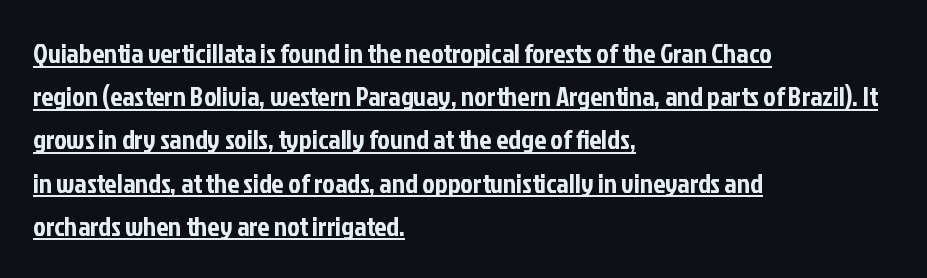
Q: Is the text italic (slanted)? A: No, it is upright.
Q: Is the text underlined? A: Yes.
Q: How is the paragraph aligned? A: Left-aligned.
Q: Is the spacing between letters normal or unusually wide? A: Normal.
Q: Is the spacing between lines tight, normal or loose? A: Normal.
